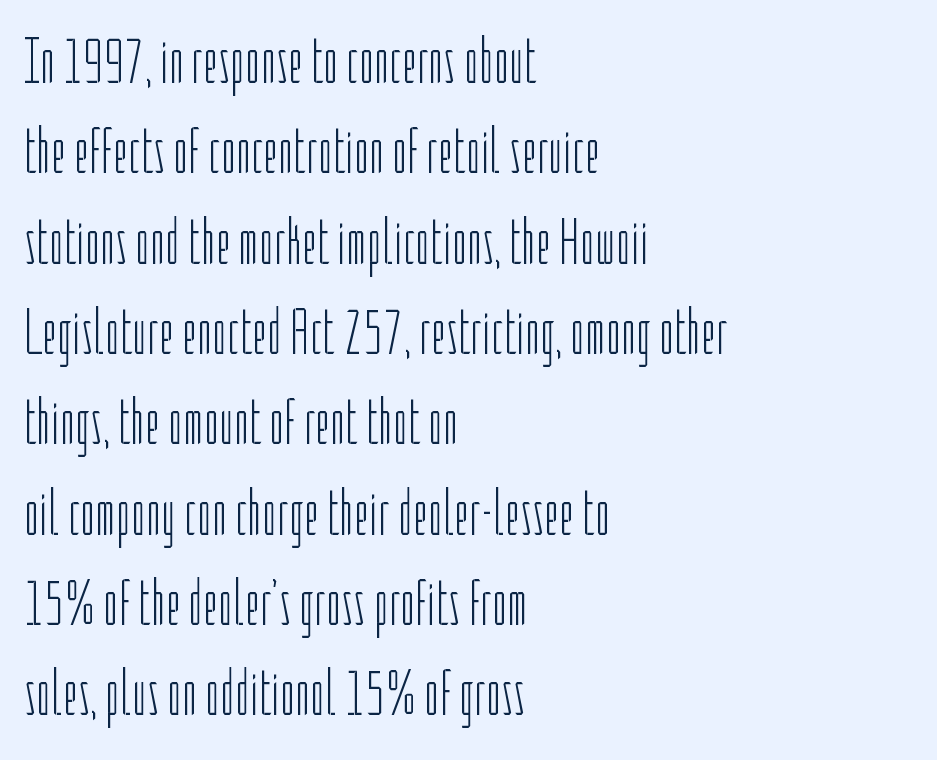
The image shows 65 px light, condensed sans-serif type, upright; set left-aligned, normal line spacing (1.39x), normal letter spacing, not underlined; low stroke contrast and a medium x-height.
